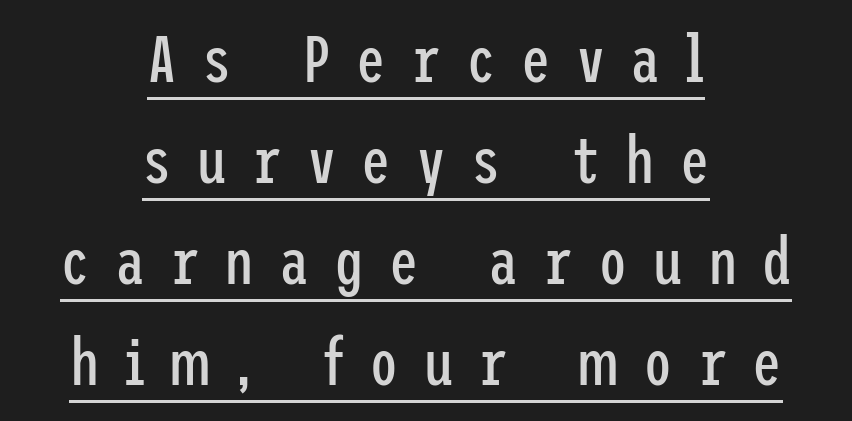
Tall strokes in this sample are plumb rather than angled. Vertical stems look standard width or narrower in stroke. The lines sit at an ordinary, default distance from one another. Reading down the block, each line starts at a different indent, mirrored at its end. Letterform terminals end flat and unadorned throughout the passage. Words appear elongated and porous because spacing is wide.
